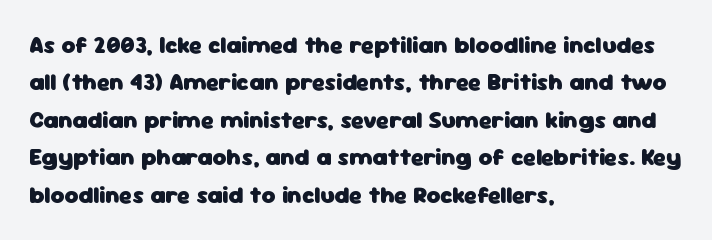
Underline: absent. Strokes here are thick enough to call this a true bold. This block has exactly the height ordinary leading produces. Standard letterfit; no display-style spreading of the glyphs. The lines are quadded left.
